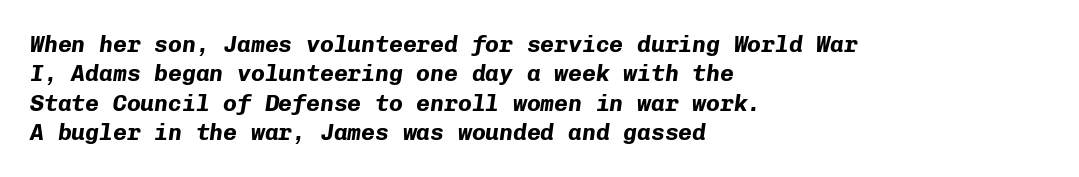
The image shows 23 px bold type, italic (leaning right); set left-aligned, normal line spacing (1.28x), normal letter spacing, not underlined.
